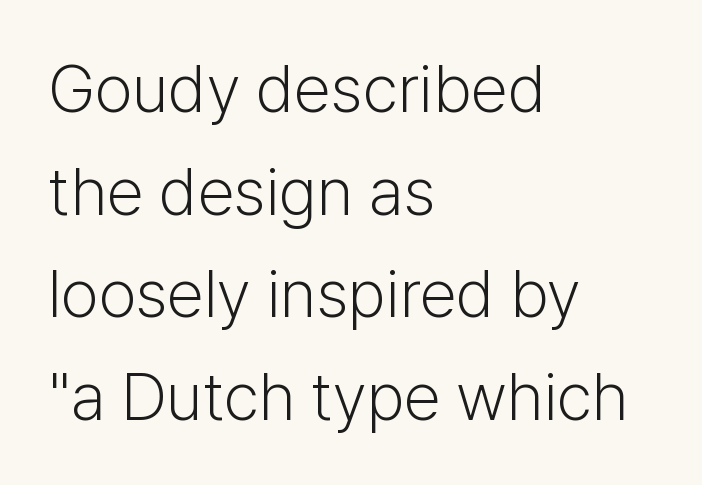
{"serif": "no", "italic": "no", "bold": "no", "weight": "light", "width": "normal", "stroke_contrast": "low", "x_height": "medium", "monospaced": "no", "underline": "no", "align": "left", "line_spacing": "normal", "line_spacing_ratio": 1.53, "letter_spacing": "normal", "letter_spacing_em": 0.0, "glyph_px": 67}
